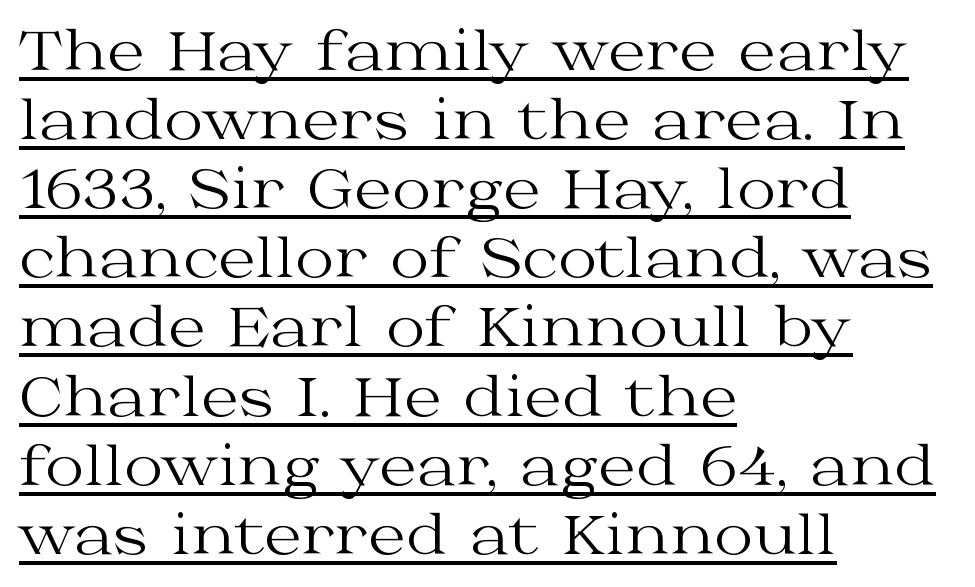
{"serif": "yes", "italic": "no", "bold": "no", "weight": "regular", "width": "wide", "stroke_contrast": "medium", "x_height": "medium", "monospaced": "no", "underline": "yes", "align": "left", "line_spacing": "normal", "line_spacing_ratio": 1.28, "letter_spacing": "normal", "letter_spacing_em": 0.0, "glyph_px": 54}
